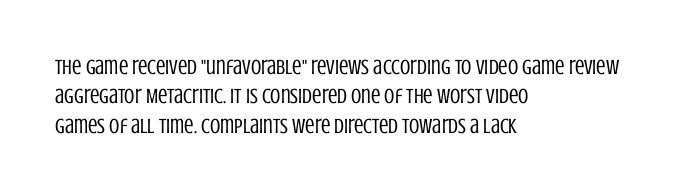
The image shows 21 px text type, upright; set left-aligned, normal line spacing (1.4x), normal letter spacing, not underlined.
